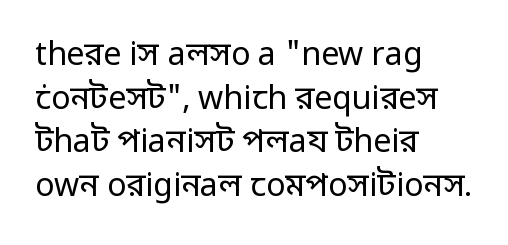
Q: Is the text bold? A: No.
Q: Is the text italic (slanted)? A: No, it is upright.
Q: Is the typeface a serif or a sans-serif typeface? A: Sans-serif.
Q: Is the text underlined? A: No.
Q: How is the paragraph aligned? A: Left-aligned.
Q: Is the spacing between letters normal or unusually wide? A: Normal.
Q: Is the spacing between lines tight, normal or loose? A: Normal.
Q: Width (condensed, normal, or wide)? A: Normal.
Q: Stroke contrast? A: Low.
Q: x-height? A: Medium.
Q: Monospaced? A: No.
